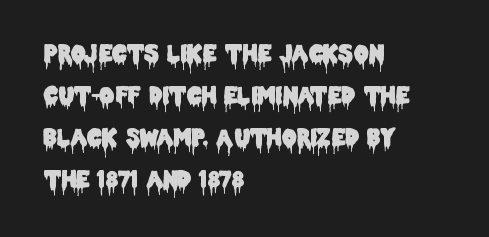
The lettering stays uniformly vertical, giving the passage a roman look. Is the block centered? No — it sits flush against the left margin. You could call the tracking neutral — neither tight nor loose. Descenders hang freely into open space.
